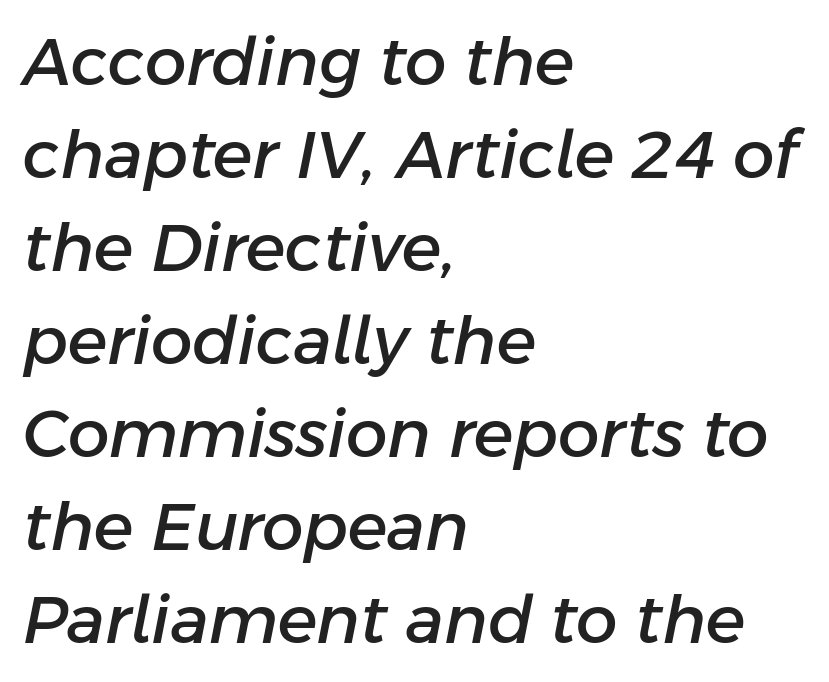
Q: Is the text italic (slanted)? A: Yes, it leans right by about 11 degrees.
Q: Is the text underlined? A: No.
Q: How is the paragraph aligned? A: Left-aligned.
Q: Is the spacing between letters normal or unusually wide? A: Normal.
Q: Is the spacing between lines tight, normal or loose? A: Normal.
Q: Width (condensed, normal, or wide)? A: Normal.
Q: Stroke contrast? A: Low.
Q: x-height? A: Medium.
Q: Monospaced? A: No.
